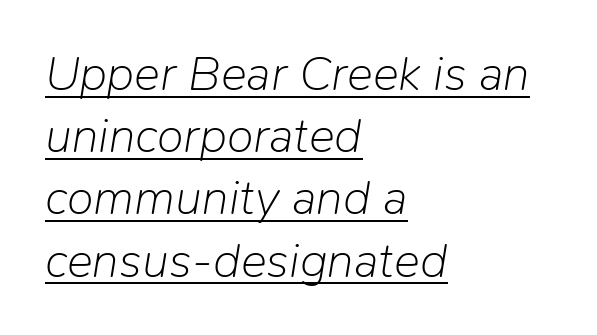
Horizontal alignment here is leftward, the default for most running prose. A typesetter would call this leading conventional body-copy spacing. Each letter keeps its own natural width here, so spacing adapts to shape. In terms of posture, this sample is oblique. The lettering is marked with a stroke running underneath it. This is not heavy type; no bold has been used.
